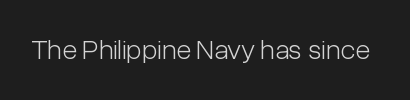
The image shows 28 px light, condensed sans-serif type, upright; set normal letter spacing, not underlined; low stroke contrast and a medium x-height.
